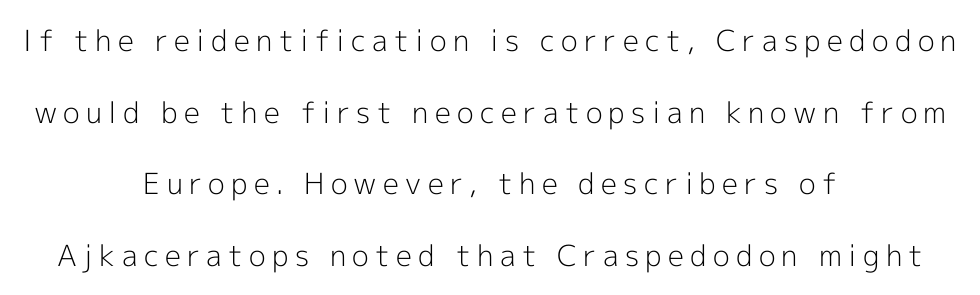
Visually the block forms a symmetrical silhouette, jagged on both flanks. Nobody drew a line under any word here. This rendering employs a face without finishing strokes, i.e., a sans-serif. Letter spacing: wide. Think standard paragraph weight, or any step lighter than that.
